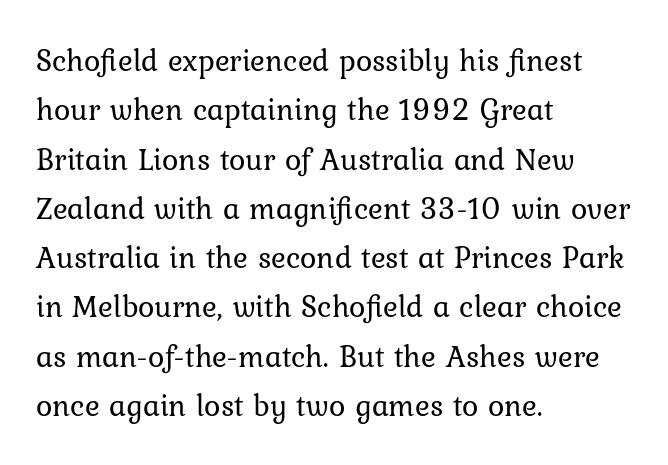
Q: Is the text bold? A: No.
Q: Is the text italic (slanted)? A: No, it is upright.
Q: Is the text underlined? A: No.
Q: How is the paragraph aligned? A: Left-aligned.
Q: Is the spacing between letters normal or unusually wide? A: Normal.
Q: Is the spacing between lines tight, normal or loose? A: Normal.
Q: Width (condensed, normal, or wide)? A: Normal.
Q: Stroke contrast? A: Low.
Q: x-height? A: Medium.
Q: Monospaced? A: No.
